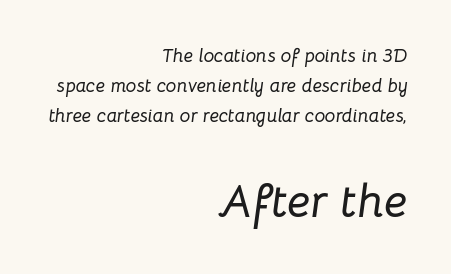
Which of the two is more prominent by size? The second, at the bottom. The space between consecutive lines is moderate. Unmarked baselines from the first word to the last. Italic? Definitely — the glyphs are oblique.
